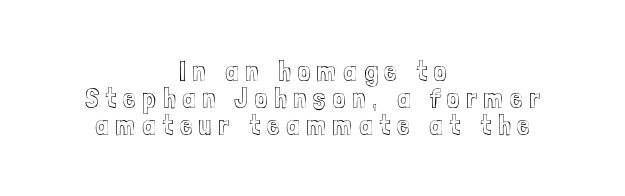
The space beneath each line is pristine and unruled. The rendering uses natural spacing where letterforms have individual widths. These lines are centered, leaving both edges ragged. Vertically, the passage feels compressed, each row crowding the next. Does the lettering tilt? It doesn't — this is upright.
